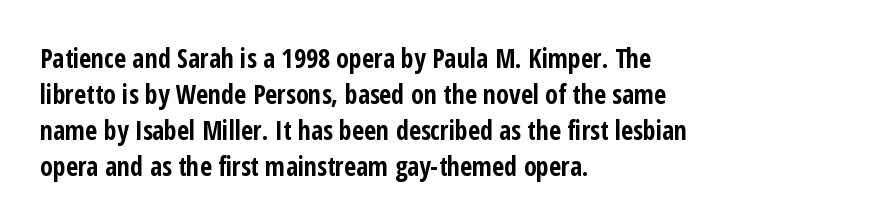
Q: Is the text bold? A: Yes.
Q: Is the text italic (slanted)? A: No, it is upright.
Q: Is the text underlined? A: No.
Q: How is the paragraph aligned? A: Left-aligned.
Q: Is the spacing between letters normal or unusually wide? A: Normal.
Q: Is the spacing between lines tight, normal or loose? A: Normal.
